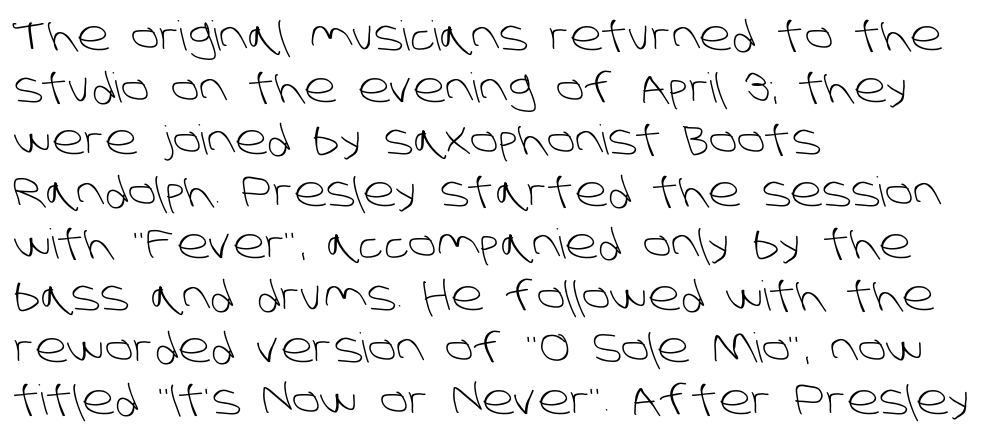
The image shows 41 px light sans-serif type; set left-aligned, normal line spacing (1.27x), normal letter spacing, not underlined; low stroke contrast and a large x-height.
